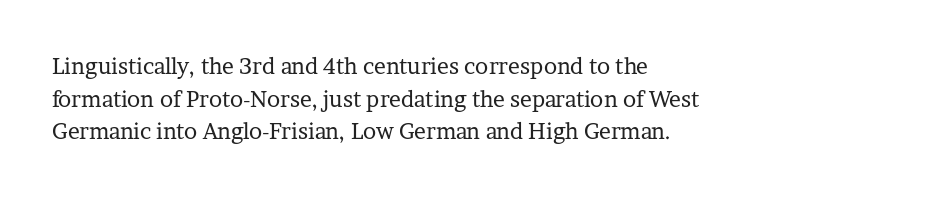
Rows of type keep a routine distance in the vertical direction. The space beneath each line is pristine and unruled. Which margin do the lines hug? The left one — the right edge is uneven. The letterforms sit shoulder to shoulder at normal distance.
